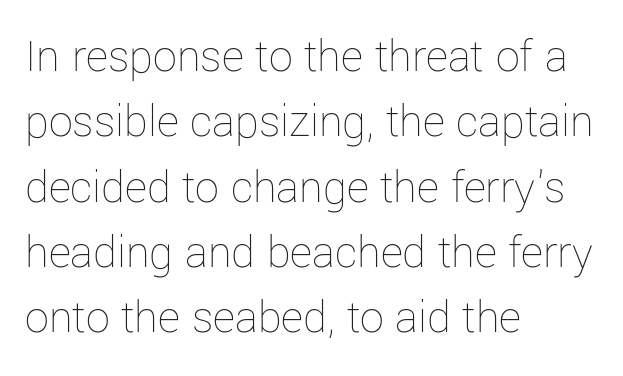
This sample keeps an unexceptional amount of space between lines. In terms of posture, this sample is upright. Does the copy run flush right? No — it runs flush left. Descenders hang freely into open space. Character widths vary here, with narrow letters taking less room than wide ones.
